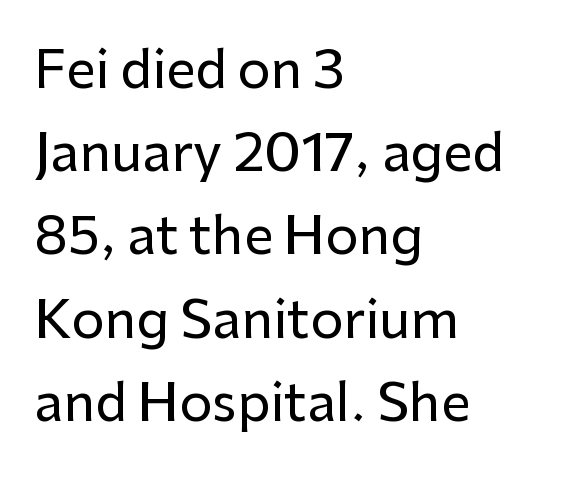
{"serif": "no", "italic": "no", "width": "normal", "stroke_contrast": "low", "x_height": "medium", "monospaced": "no", "underline": "no", "align": "left", "line_spacing": "normal", "line_spacing_ratio": 1.6, "letter_spacing": "normal", "letter_spacing_em": 0.0, "glyph_px": 52}
